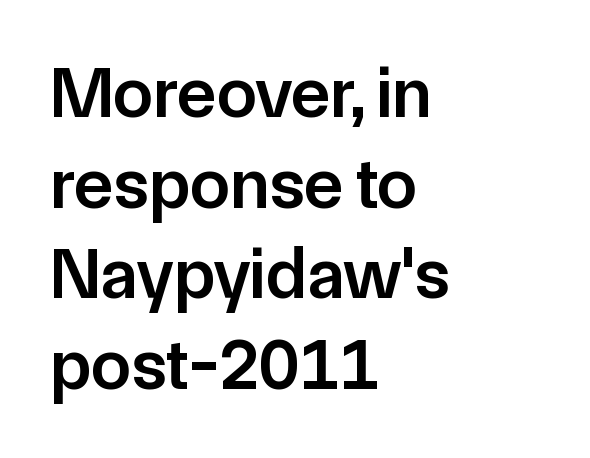
Q: Is the text bold? A: Semi-bold.
Q: Is the text italic (slanted)? A: No, it is upright.
Q: Is the typeface a serif or a sans-serif typeface? A: Sans-serif.
Q: Is the text underlined? A: No.
Q: How is the paragraph aligned? A: Left-aligned.
Q: Is the spacing between letters normal or unusually wide? A: Normal.
Q: Is the spacing between lines tight, normal or loose? A: Normal.
Q: Width (condensed, normal, or wide)? A: Normal.
Q: Stroke contrast? A: Low.
Q: x-height? A: Medium.
Q: Monospaced? A: No.
